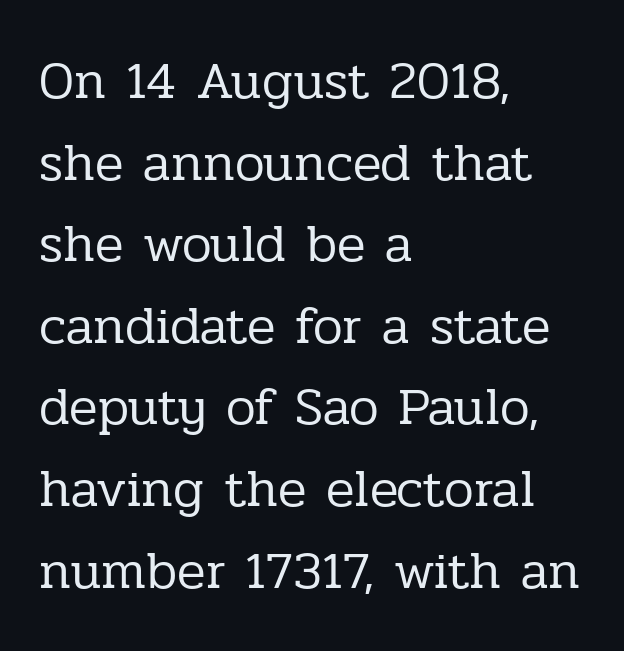
Q: Is the text bold? A: No.
Q: Is the text italic (slanted)? A: No, it is upright.
Q: Is the typeface a serif or a sans-serif typeface? A: Serif.
Q: Is the text underlined? A: No.
Q: How is the paragraph aligned? A: Left-aligned.
Q: Is the spacing between letters normal or unusually wide? A: Normal.
Q: Is the spacing between lines tight, normal or loose? A: Normal.
Q: Width (condensed, normal, or wide)? A: Normal.
Q: Stroke contrast? A: Low.
Q: x-height? A: Medium.
Q: Monospaced? A: No.
